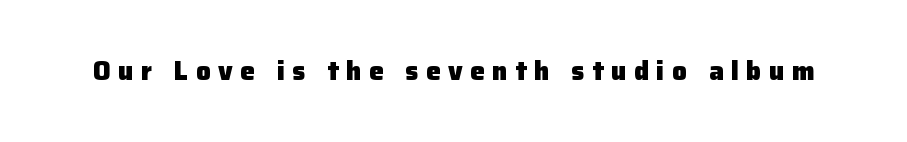
{"italic": "no", "bold": "yes", "underline": "no", "letter_spacing": "wide", "letter_spacing_em": 0.29, "glyph_px": 26}
